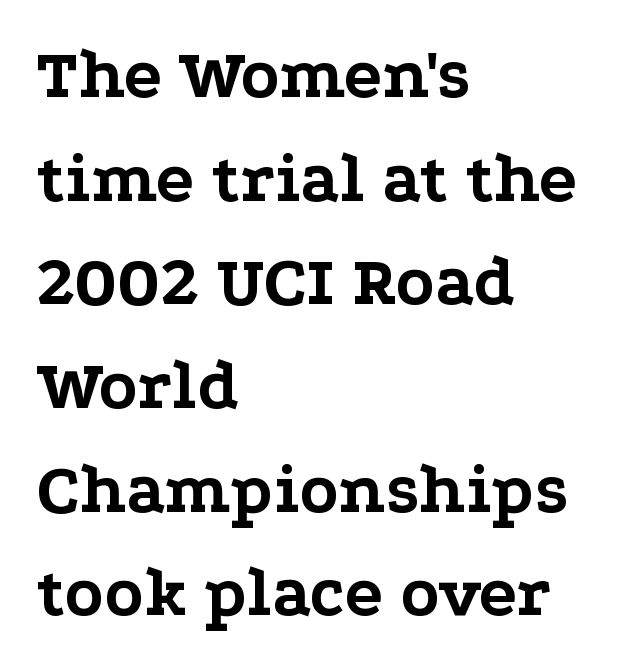
The image shows 71 px bold, wide serif type, upright; set left-aligned, normal line spacing (1.46x), normal letter spacing, not underlined; low stroke contrast and a medium x-height.
